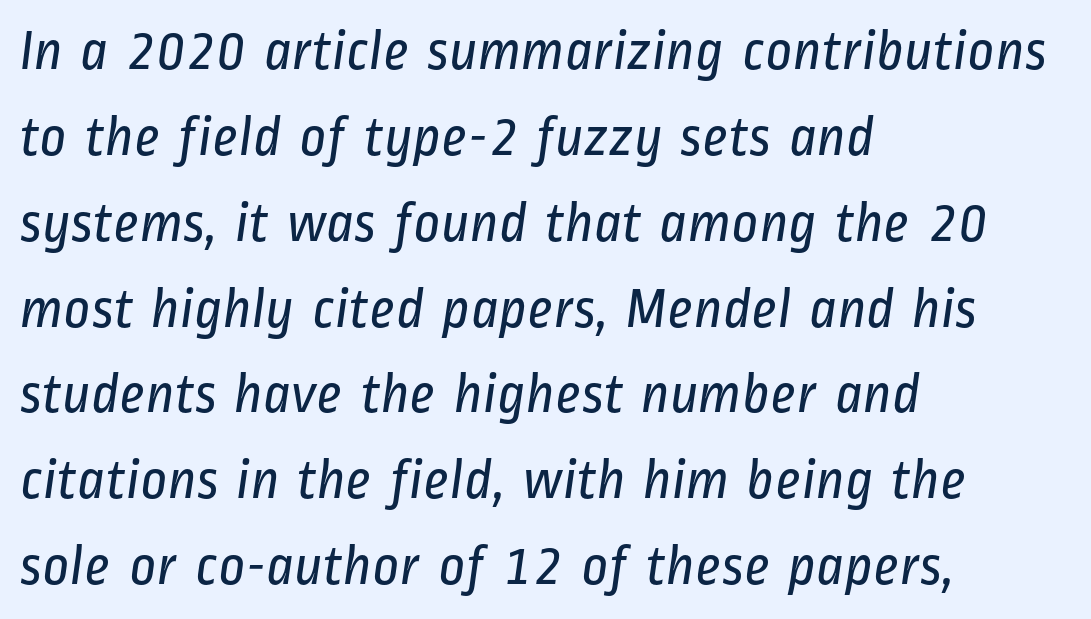
{"serif": "no", "bold": "no", "weight": "regular", "width": "condensed", "stroke_contrast": "low", "x_height": "medium", "monospaced": "no", "underline": "no", "align": "left", "line_spacing": "normal", "line_spacing_ratio": 1.48, "letter_spacing": "normal", "letter_spacing_em": 0.0, "glyph_px": 58}
